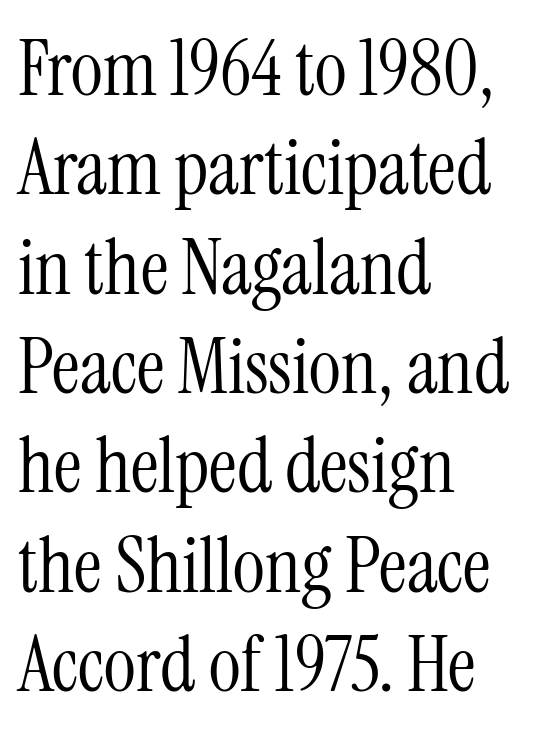
The letters advance in unequal steps, a hallmark of proportional type. Tracking value appears to be zero — textbook default spacing. Check the space under the baseline: it is left empty. Italic: no, the glyphs are upright roman. No chunkiness to these letters — they're not bold. Each new line begins a customary step beneath the previous one.
